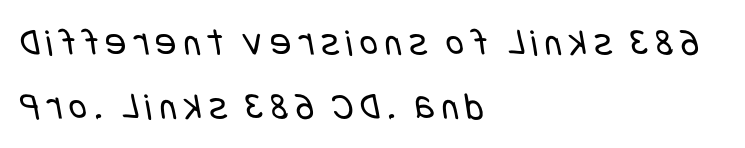
The passage shown is not underscored anywhere. If you measured baseline to baseline, you'd find a middling distance. Ink coverage per letter is moderate at most. These lines are set flush left with a ragged right edge. Nothing sits at the stroke ends, so this counts as sans-serif.
